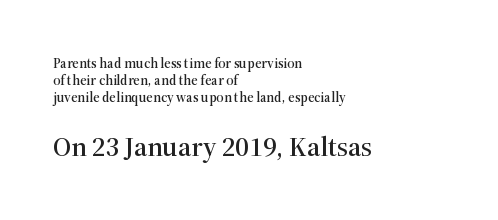
{"serif": "yes", "italic": "no", "width": "normal", "stroke_contrast": "high", "x_height": "medium", "monospaced": "no", "underline": "no", "align": "left", "line_spacing_ratio": 1.21, "letter_spacing": "normal", "letter_spacing_em": 0.0, "larger_block": "second", "size_ratio": 2.0, "glyph_px": 28}
